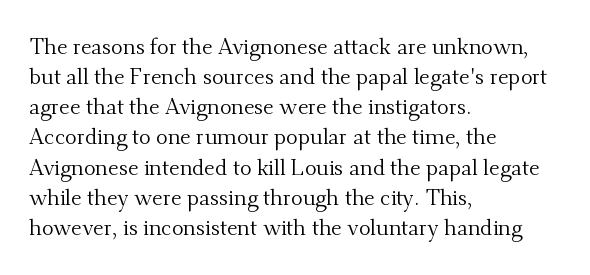
{"italic": "no", "bold": "no", "underline": "no", "align": "left", "line_spacing": "normal", "line_spacing_ratio": 1.37, "letter_spacing": "normal", "letter_spacing_em": 0.0, "glyph_px": 22}
